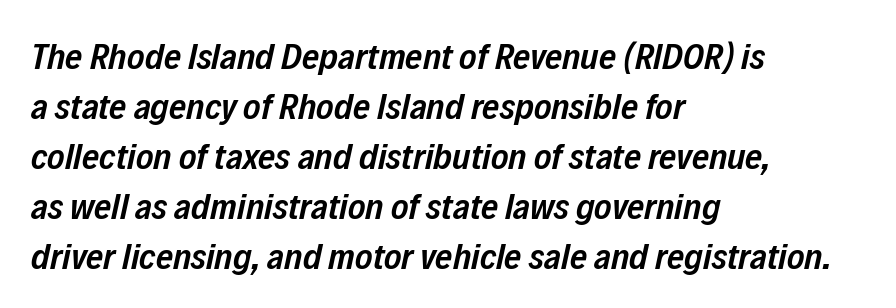
The image shows 37 px semibold, condensed type, italic (leaning right); set left-aligned, normal line spacing (1.35x), normal letter spacing, not underlined; low stroke contrast and a medium x-height.
